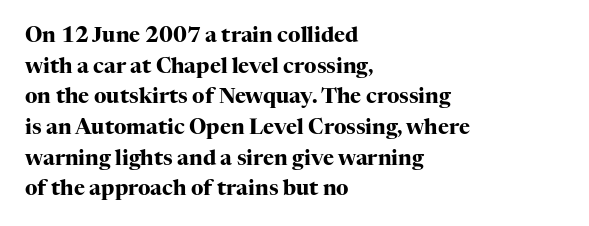
Q: Is the text bold? A: Yes.
Q: Is the text italic (slanted)? A: No, it is upright.
Q: Is the text underlined? A: No.
Q: How is the paragraph aligned? A: Left-aligned.
Q: Is the spacing between letters normal or unusually wide? A: Normal.
Q: Is the spacing between lines tight, normal or loose? A: Normal.
